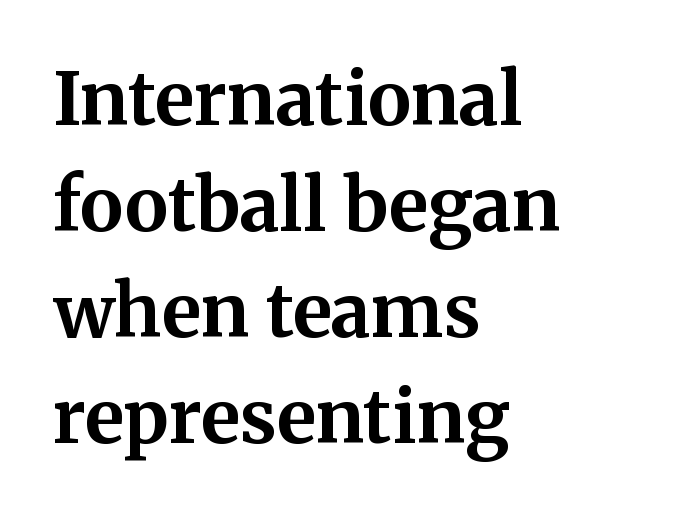
Look at the bottom of the vertical strokes: they flare into serifs here. The typesetting leans heavy: a genuine bold. Check under the words: just untouched page. The typesetter chose a ragged-right arrangement here. Looks like regular typesetting: each glyph gets only the width it needs.
